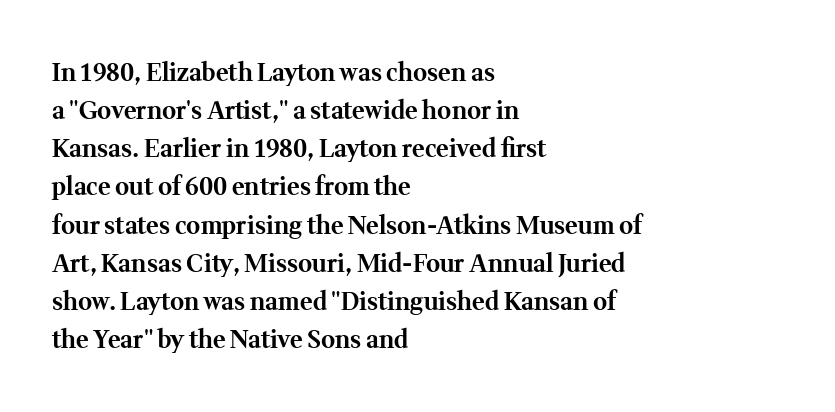
Any mark beneath the type? The region is blank. The letters stand upright; this is a roman face. The type is set solid horizontally, with unmodified tracking. Which margin do the lines hug? The left one — the right edge is uneven. The rendering uses a bold face; every stroke is thick and dark.
